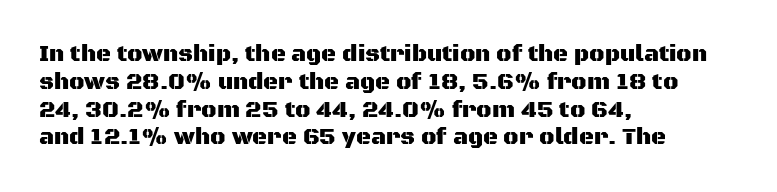
Here the glyphs are tracked normally, forming tight word shapes. The specimen omits any rule beneath the text block's lines. Vertical strokes here are truly vertical. The lines in this sample share a left origin and differ only in where they stop.
